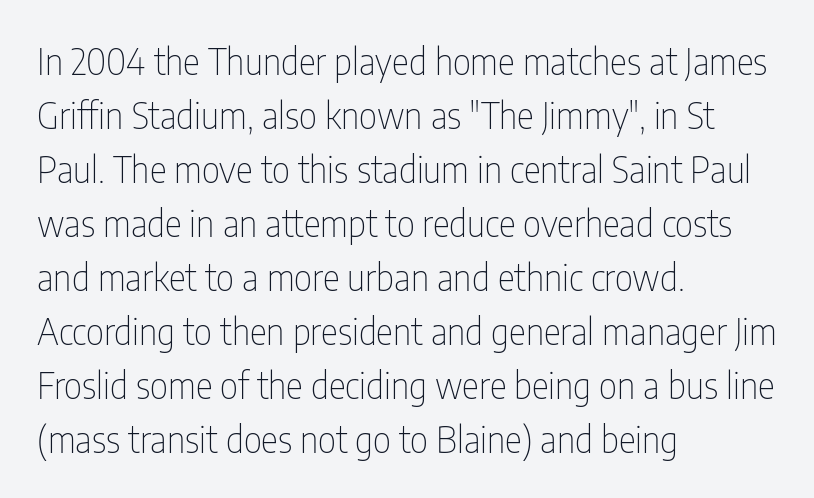
Does extra space separate the letters? No, they use regular spacing. Reading down the column, the eye jumps a familiar distance to each next line. Lines of text with bare space underneath. In terms of letterform style, serifs are entirely absent. This sample uses an upright cut, with every glyph sitting square on the baseline.
